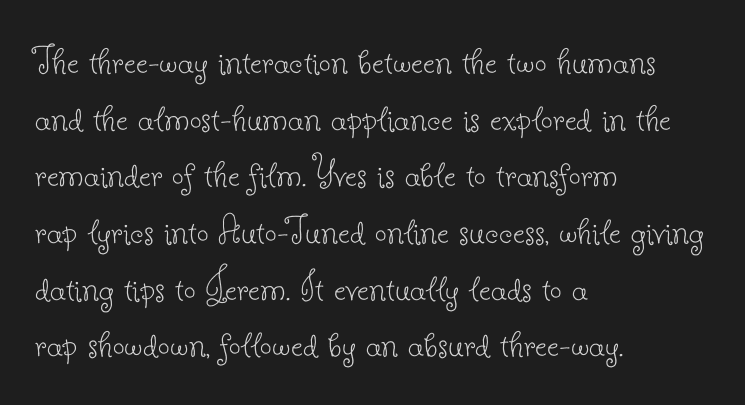
The image shows 42 px thin serif type, upright; set left-aligned, normal line spacing (1.35x), normal letter spacing, not underlined; low stroke contrast and a small x-height.
